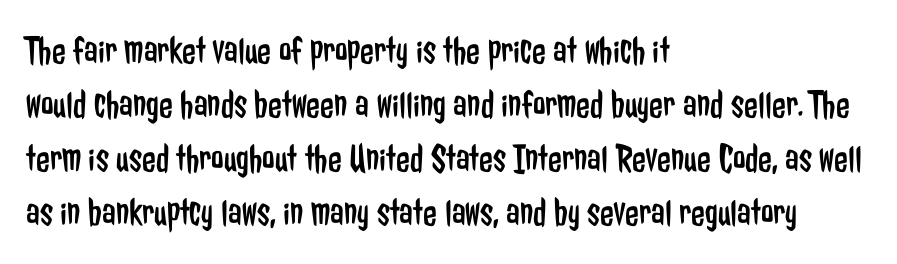
Rule under the text: the space is simply empty. Look at the bottom of the vertical strokes: they stop flat, with no serifs. Standard letterfit; no display-style spreading of the glyphs. It's the straight-up-and-down kind of type. The font is comparable to plain body text, perhaps lighter.
